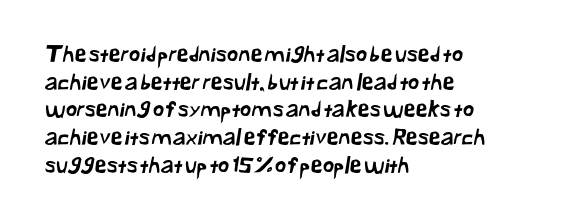
The image shows 22 px text type; set left-aligned, normal line spacing (1.26x), normal letter spacing, not underlined.
